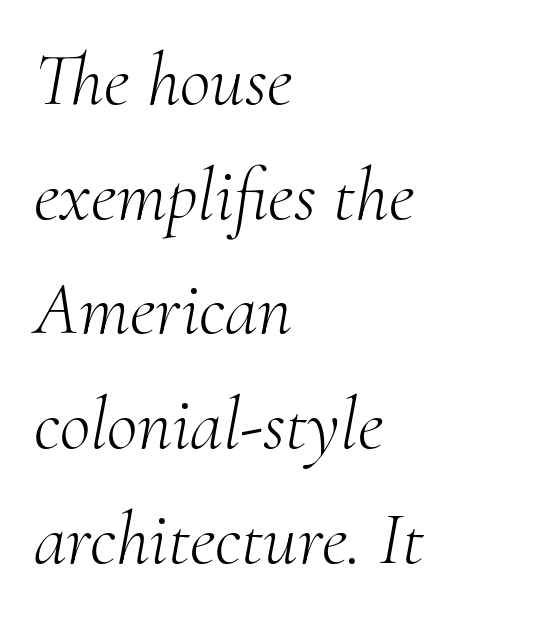
Designer's note — italics engaged. A typesetter would call this proportional, since set widths differ per character. The face used here is seriffed, in the tradition of book romans. The typesetter chose a ragged-right arrangement here. Quick note: underline off. The letterforms sit shoulder to shoulder at normal distance.
